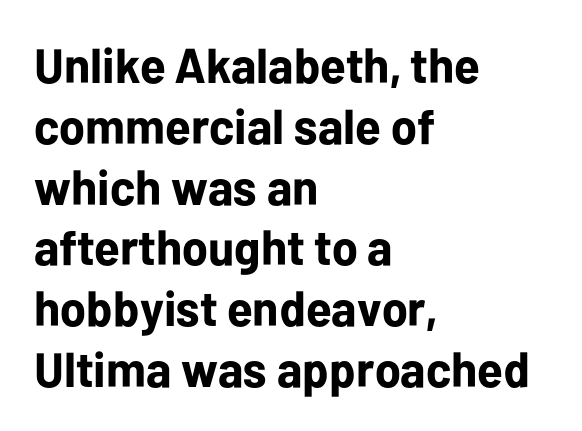
{"serif": "no", "italic": "no", "bold": "yes", "weight": "bold", "width": "normal", "stroke_contrast": "low", "x_height": "medium", "monospaced": "no", "underline": "no", "align": "left", "line_spacing_ratio": 1.24, "letter_spacing": "normal", "letter_spacing_em": 0.0, "glyph_px": 49}
